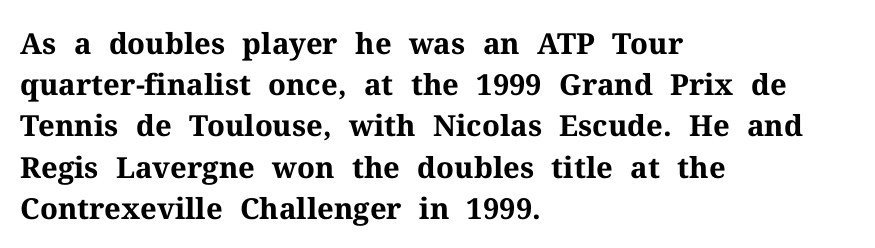
The image shows 29 px bold serif type, upright; set left-aligned, normal line spacing (1.42x), normal letter spacing, not underlined; medium stroke contrast and a medium x-height.
